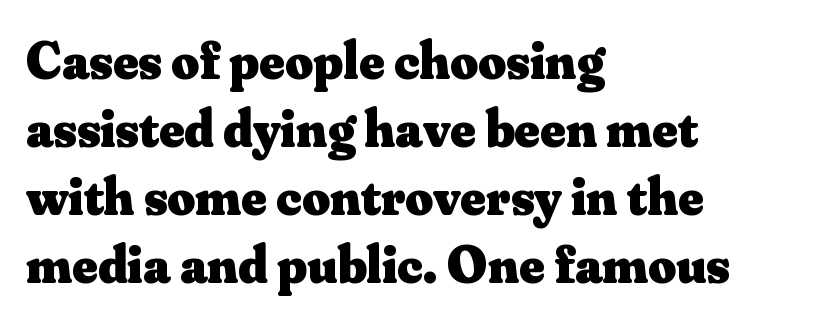
{"serif": "yes", "italic": "no", "bold": "yes", "weight": "heavy", "width": "normal", "stroke_contrast": "medium", "x_height": "small", "monospaced": "no", "underline": "no", "align": "left", "line_spacing": "normal", "line_spacing_ratio": 1.26, "letter_spacing": "normal", "letter_spacing_em": 0.0, "glyph_px": 54}
